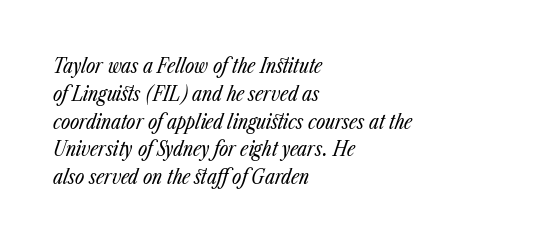
Quick note: interline space is typical. Stroke mass is kept to a normal reading level or below. Underlining? Definitely not there. Italic? Definitely — the glyphs are oblique. Compared with a centered layout, this one pins lines to the left instead.
